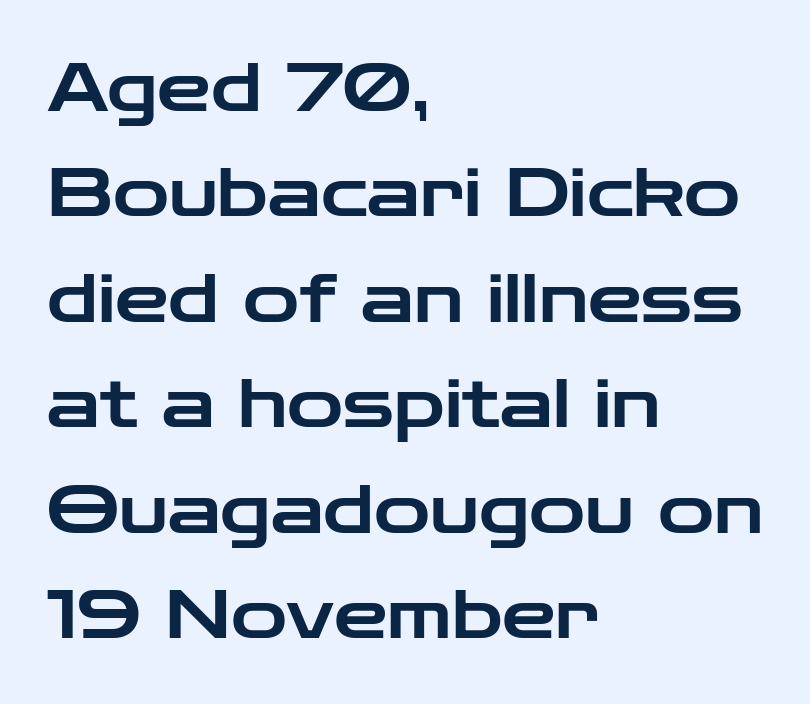
{"serif": "no", "italic": "no", "width": "wide", "stroke_contrast": "low", "x_height": "medium", "monospaced": "no", "underline": "no", "align": "left", "line_spacing": "normal", "line_spacing_ratio": 1.55, "letter_spacing": "normal", "letter_spacing_em": 0.0, "glyph_px": 68}
